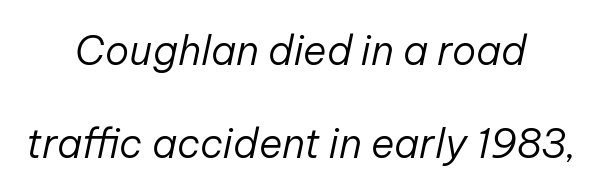
The image shows 40 px regular-weight type, italic (leaning right); set centered, loose line spacing (2.33x), normal letter spacing, not underlined; low stroke contrast and a medium x-height.
